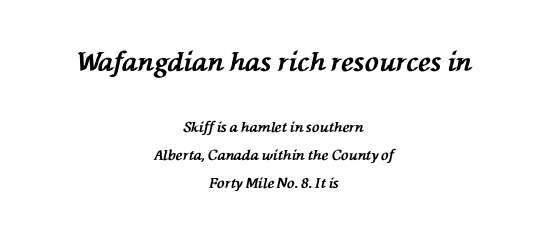
Weight: bold. How would I describe the line gaps? Wide and relaxed. It's the slanting kind of type. Centered paragraph, ragged on both sides. In this sample the first text group is rendered at the bigger scale. A bare baseline throughout the passage.
